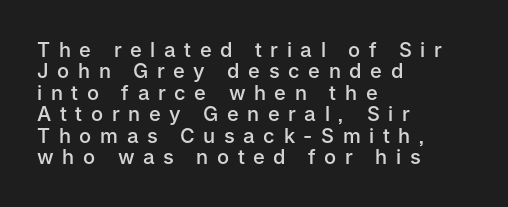
The image shows 20 px text type, upright; set left-aligned, tight line spacing (1.07x), unusually wide letter spacing (+0.43 em), not underlined.
